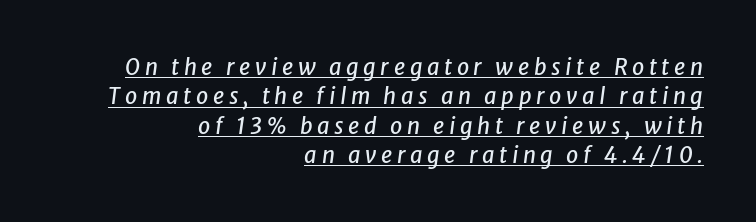
{"italic": "yes", "lean": "right", "slant_degrees": 8, "underline": "yes", "align": "right", "line_spacing": "normal", "line_spacing_ratio": 1.33, "letter_spacing": "wide", "letter_spacing_em": 0.21, "glyph_px": 22}
